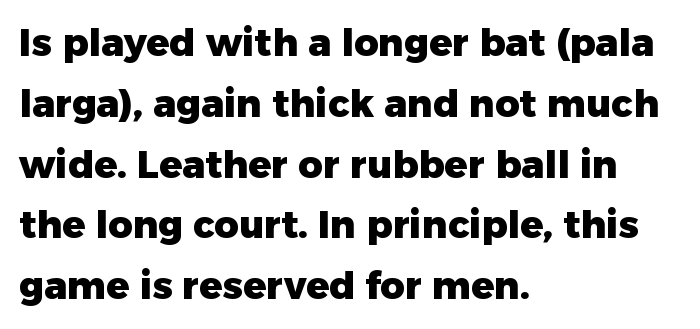
{"serif": "no", "italic": "no", "bold": "yes", "weight": "heavy", "width": "normal", "stroke_contrast": "low", "x_height": "medium", "monospaced": "no", "underline": "no", "align": "left", "line_spacing": "normal", "line_spacing_ratio": 1.6, "letter_spacing": "normal", "letter_spacing_em": 0.0, "glyph_px": 38}
